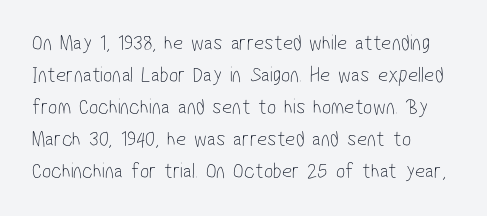
The image shows 22 px text type; set left-aligned, normal line spacing (1.46x), normal letter spacing, not underlined.
